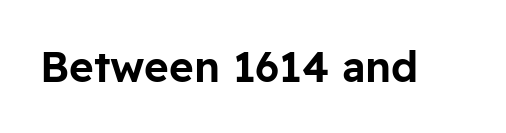
Q: Is the text italic (slanted)? A: No, it is upright.
Q: Is the typeface a serif or a sans-serif typeface? A: Sans-serif.
Q: Is the text underlined? A: No.
Q: Is the spacing between letters normal or unusually wide? A: Normal.
Q: Width (condensed, normal, or wide)? A: Normal.
Q: Stroke contrast? A: Low.
Q: x-height? A: Medium.
Q: Monospaced? A: No.
